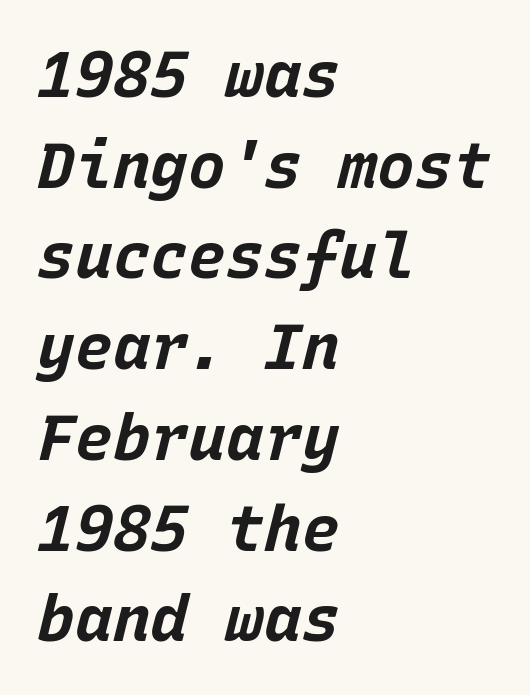
The rag falls on the right side of this text block. Characters are canted at an angle relative to the baseline's perpendicular. Nobody touched the tracking dial on this one. Descenders are the only things crossing below the line.
